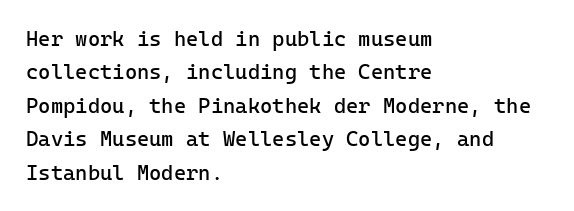
How would I describe the line gaps? Plain and ordinary. Weight: in the light-to-regular range. The type is set solid horizontally, with unmodified tracking. The lines are quadded left.
